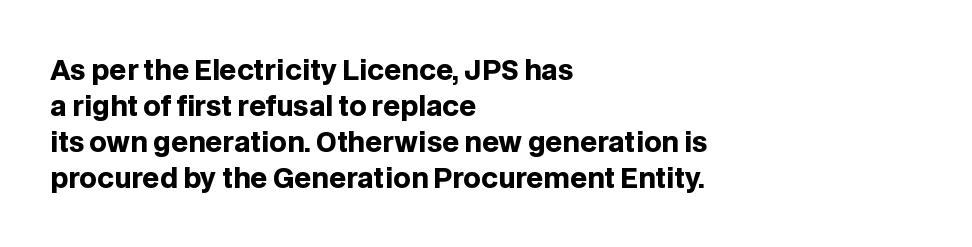
Q: Is the text bold? A: Yes.
Q: Is the text italic (slanted)? A: No, it is upright.
Q: Is the text underlined? A: No.
Q: How is the paragraph aligned? A: Left-aligned.
Q: Is the spacing between letters normal or unusually wide? A: Normal.
Q: Is the spacing between lines tight, normal or loose? A: Normal.
